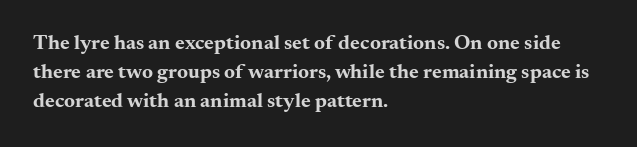
The image shows 21 px bold type, upright; set left-aligned, normal line spacing (1.39x), normal letter spacing, not underlined.
